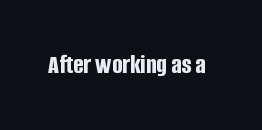
Q: Is the text bold? A: Yes.
Q: Is the text italic (slanted)? A: No, it is upright.
Q: Is the text underlined? A: No.
Q: Is the spacing between letters normal or unusually wide? A: Normal.
